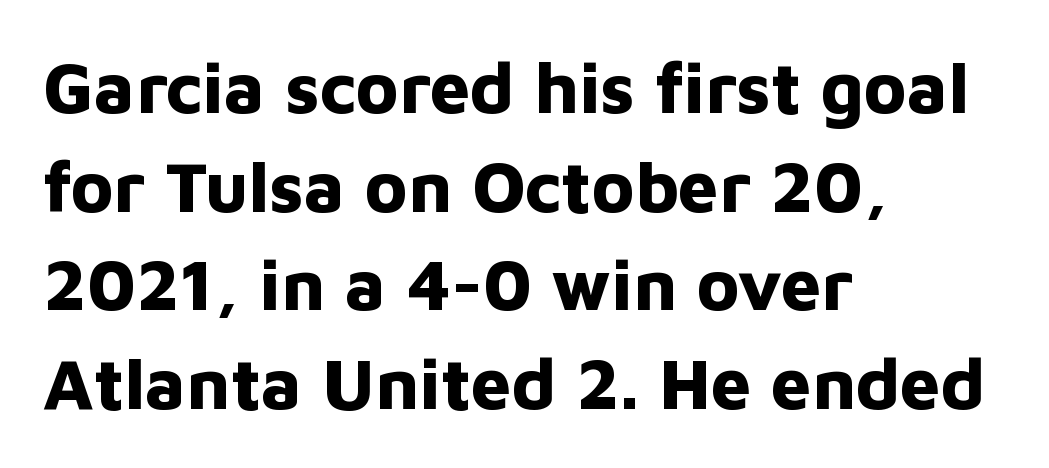
Q: Is the text bold? A: Yes.
Q: Is the text italic (slanted)? A: No, it is upright.
Q: Is the typeface a serif or a sans-serif typeface? A: Sans-serif.
Q: Is the text underlined? A: No.
Q: How is the paragraph aligned? A: Left-aligned.
Q: Is the spacing between letters normal or unusually wide? A: Normal.
Q: Is the spacing between lines tight, normal or loose? A: Normal.
Q: Width (condensed, normal, or wide)? A: Normal.
Q: Stroke contrast? A: Low.
Q: x-height? A: Medium.
Q: Monospaced? A: No.
